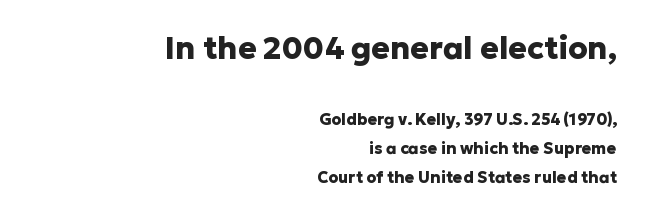
Here the first block reads like a headline and the second like body copy. Each line ends at the same right margin while the left side varies. The lettering holds an erect, upright posture throughout. The typesetting leans heavy: a genuine bold. Each letter keeps its own natural width here, so spacing adapts to shape. Any mark beneath the type? The region is blank.
